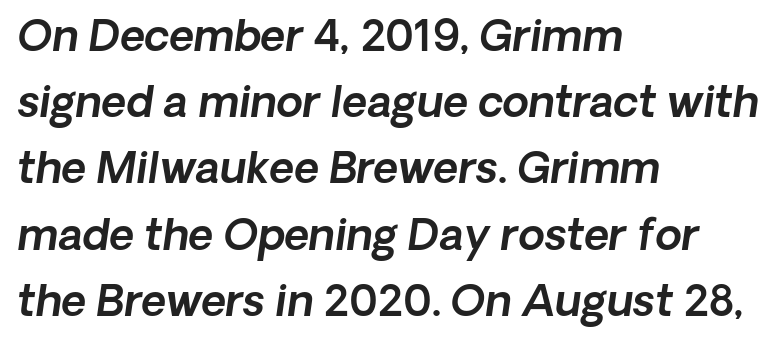
You can tell it's italic because the verticals aren't actually vertical. The rows are spaced the way most documents space them. The line texture is even and compact thanks to regular tracking. The passage is arranged the way most books set body copy — flush left. Glance below the letters and you will spot only blank space. Varying glyph widths throughout — classic text-font behaviour.
